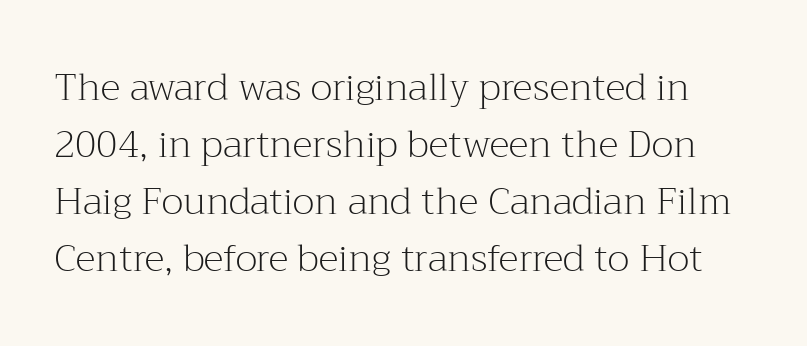
{"serif": "yes", "italic": "no", "bold": "no", "weight": "light", "width": "normal", "stroke_contrast": "medium", "x_height": "medium", "monospaced": "no", "underline": "no", "line_spacing": "normal", "line_spacing_ratio": 1.5, "letter_spacing": "normal", "letter_spacing_em": 0.0, "glyph_px": 38}
